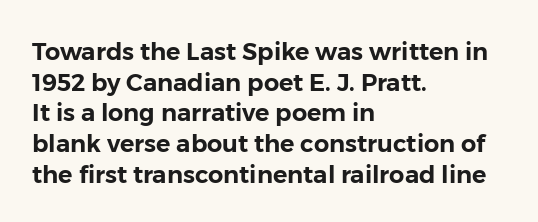
Q: Is the text italic (slanted)? A: No, it is upright.
Q: Is the text underlined? A: No.
Q: How is the paragraph aligned? A: Left-aligned.
Q: Is the spacing between letters normal or unusually wide? A: Normal.
Q: Is the spacing between lines tight, normal or loose? A: Normal.
